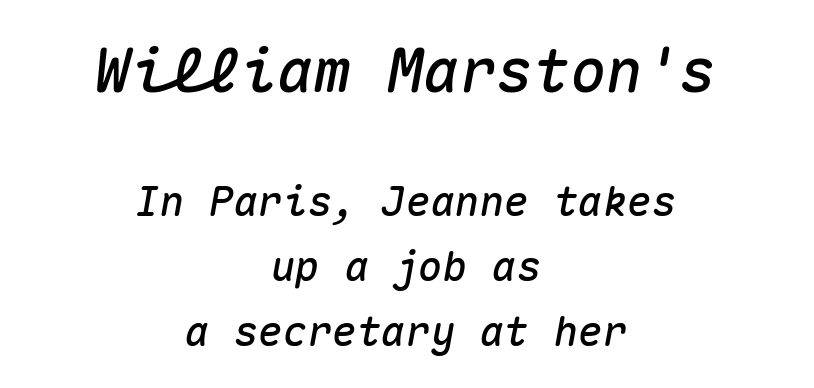
Notice how the passage keeps no hard edge, just a central spine. Italic? Definitely — the glyphs are oblique. The block of text has a typical density, with ordinary space between rows. Honestly, there is no underline to notice here at all. In this sample the first text group is rendered at the bigger scale. The passage shown is typed in a monospace face where columns stay perfectly aligned.
